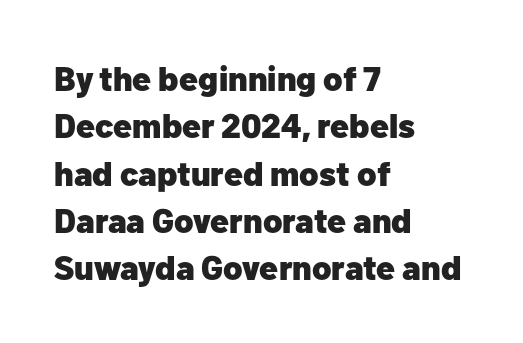
The image shows 34 px heavy sans-serif type, upright; set left-aligned, normal line spacing (1.39x), normal letter spacing, not underlined; low stroke contrast and a medium x-height.
